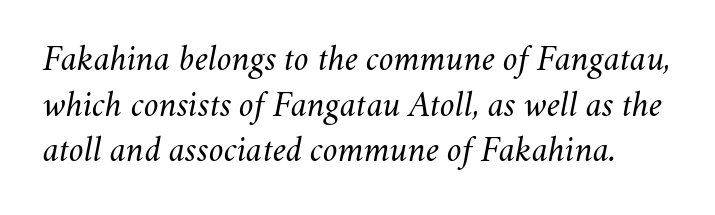
The image shows 36 px regular-weight type, italic (leaning right); set normal line spacing (1.27x), normal letter spacing, not underlined; medium stroke contrast and a small x-height.
